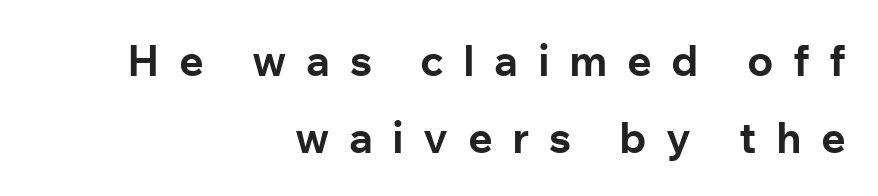
Q: Is the text bold? A: Yes.
Q: Is the text italic (slanted)? A: No, it is upright.
Q: Is the typeface a serif or a sans-serif typeface? A: Sans-serif.
Q: Is the text underlined? A: No.
Q: How is the paragraph aligned? A: Right-aligned.
Q: Is the spacing between letters normal or unusually wide? A: Unusually wide.
Q: Width (condensed, normal, or wide)? A: Normal.
Q: Stroke contrast? A: Low.
Q: x-height? A: Medium.
Q: Monospaced? A: No.
